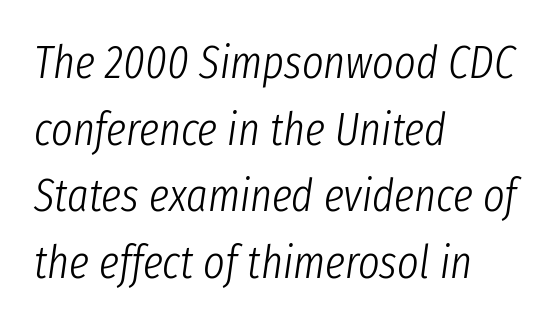
{"italic": "yes", "lean": "right", "slant_degrees": 8, "bold": "no", "weight": "light", "width": "condensed", "stroke_contrast": "low", "x_height": "medium", "monospaced": "no", "underline": "no", "align": "left", "line_spacing": "normal", "line_spacing_ratio": 1.45, "letter_spacing": "normal", "letter_spacing_em": 0.0, "glyph_px": 46}
